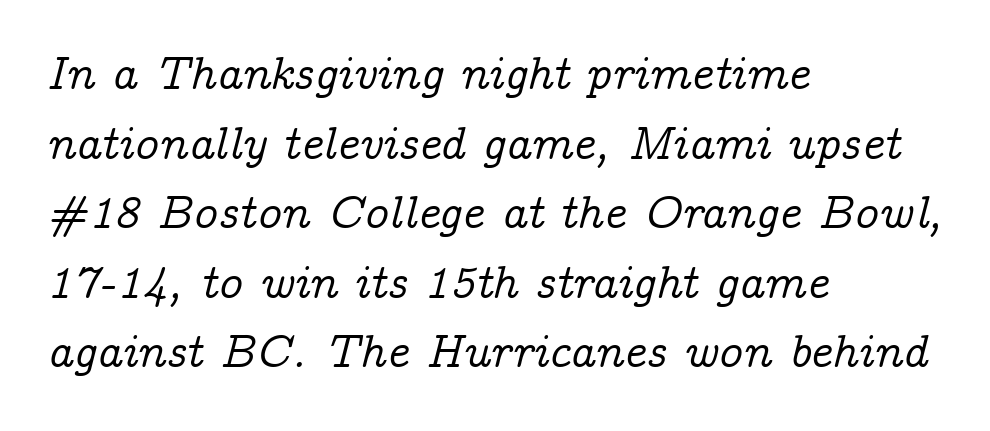
{"serif": "yes", "italic": "yes", "lean": "right", "slant_degrees": 14, "width": "normal", "stroke_contrast": "low", "x_height": "medium", "monospaced": "no", "underline": "no", "align": "left", "line_spacing": "normal", "line_spacing_ratio": 1.48, "letter_spacing": "normal", "letter_spacing_em": 0.0, "glyph_px": 47}
